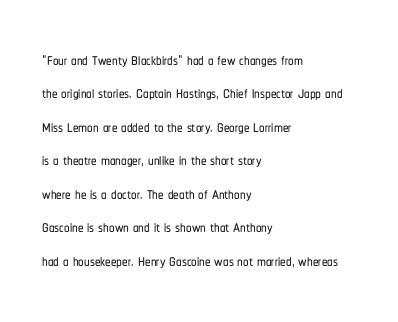
Q: Is the text italic (slanted)? A: No, it is upright.
Q: Is the text underlined? A: No.
Q: How is the paragraph aligned? A: Left-aligned.
Q: Is the spacing between letters normal or unusually wide? A: Normal.
Q: Is the spacing between lines tight, normal or loose? A: Normal.
